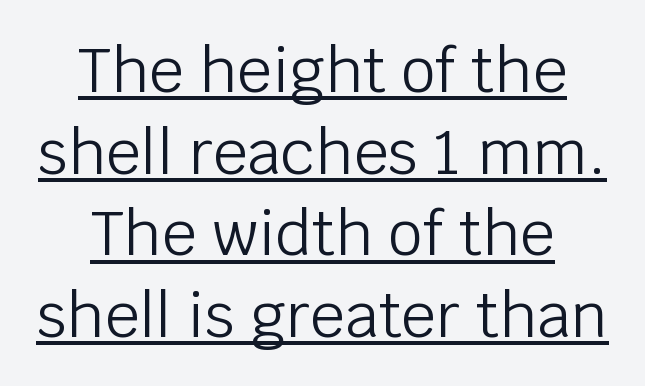
The image shows 61 px light sans-serif type, upright; set centered, normal line spacing (1.34x), normal letter spacing, underlined; low stroke contrast and a large x-height.
